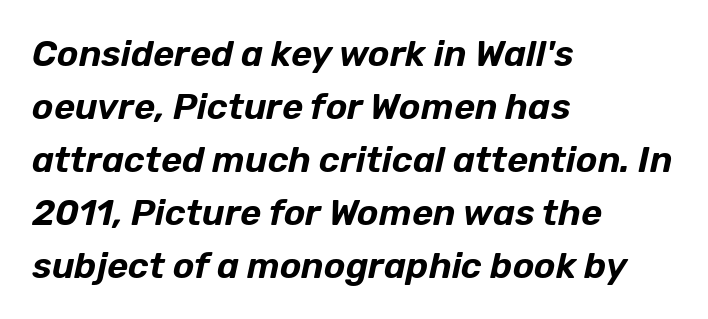
Anything drawn beneath the words? Only blank space. Where is the straight margin? On the left. Does the lettering tilt? It does — this is italic. A typesetter would call this leading conventional body-copy spacing.
